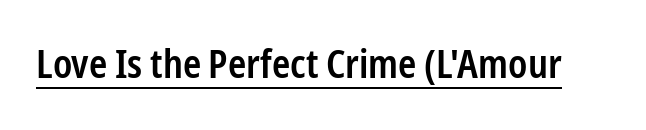
{"serif": "no", "italic": "no", "bold": "semi", "weight": "semibold", "width": "condensed", "stroke_contrast": "low", "x_height": "medium", "monospaced": "no", "underline": "yes", "letter_spacing": "normal", "letter_spacing_em": 0.0, "glyph_px": 39}
